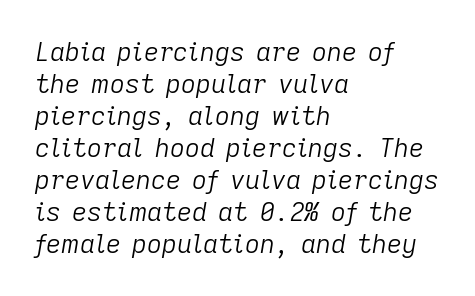
Q: Is the text bold? A: No.
Q: Is the text italic (slanted)? A: Yes, it leans right by about 9 degrees.
Q: Is the text underlined? A: No.
Q: How is the paragraph aligned? A: Left-aligned.
Q: Is the spacing between letters normal or unusually wide? A: Normal.
